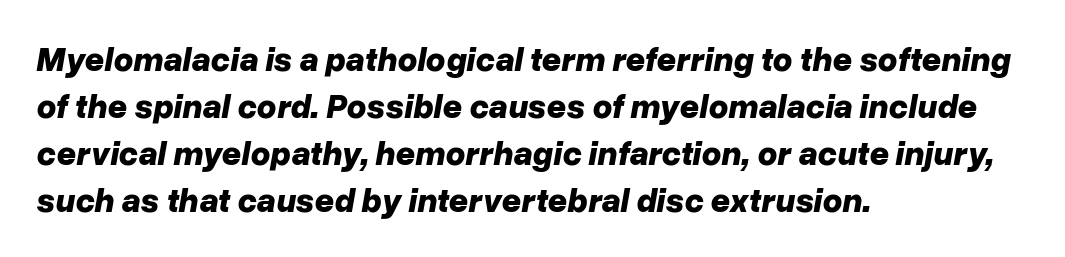
Students, note that the glyphs here touch the page at normal intervals. A classic flush-left, rag-right setting is used for this passage. Observe the lean: these are italic letterforms. A bare baseline throughout the passage. The characters look thick and weighty, a clear bold. Do the characters align in a grid? No, the font is proportional.
